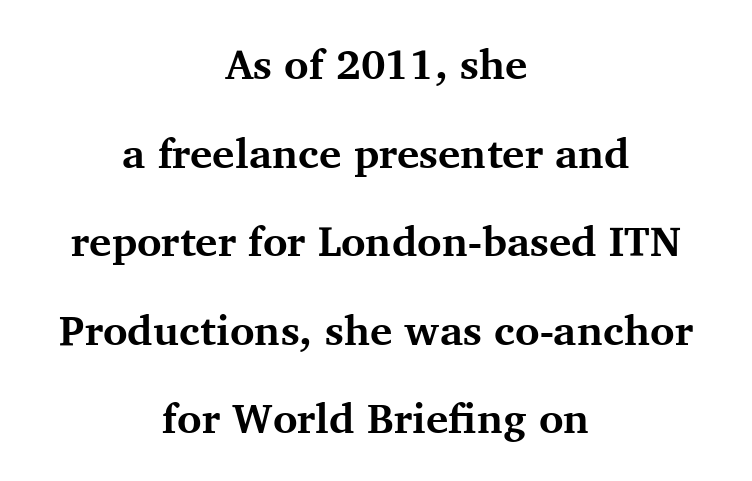
Typographic density is high because the face is bold. Casual observation: everything's sitting right in the middle. Glyph-to-glyph distance matches everyday printed text. Every character sits straight up, as roman type does. Character widths vary here, with narrow letters taking less room than wide ones. Does the leading feel generous? Absolutely, it's lavish.
